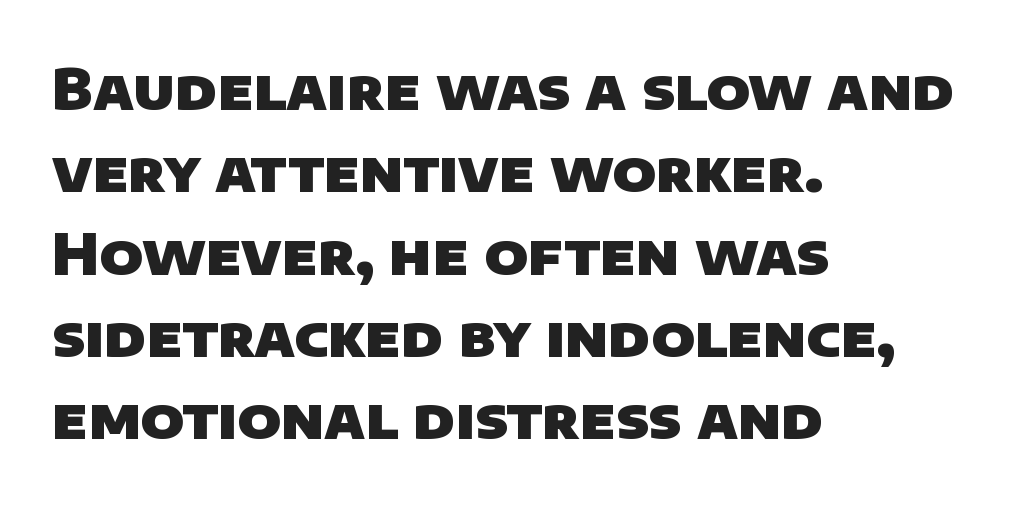
The image shows 56 px heavy sans-serif type; set left-aligned, normal line spacing (1.47x), normal letter spacing, not underlined; low stroke contrast and a large x-height.
